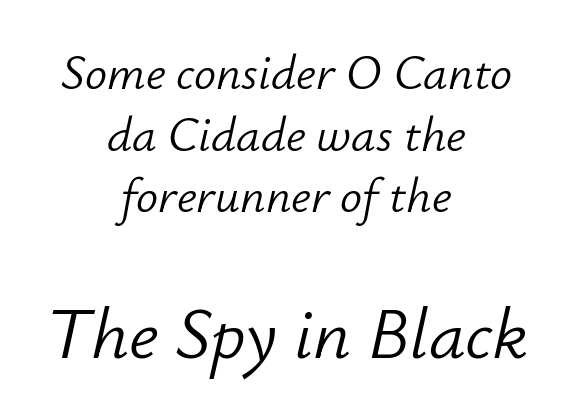
The image shows 73 px light type, italic (leaning right); set centered, normal line spacing (1.26x), normal letter spacing, not underlined; the second (bottom) block is 1.49x larger; low stroke contrast and a small x-height.
